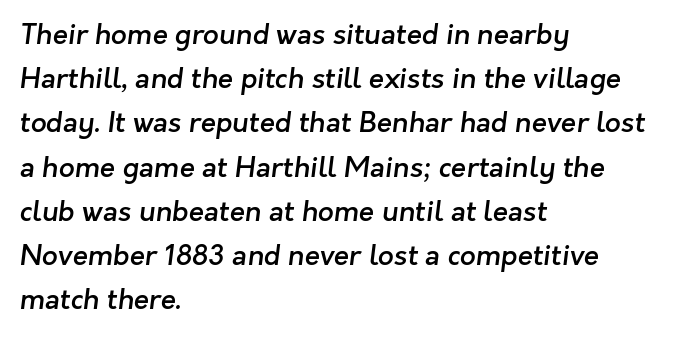
Q: Is the text bold? A: Semi-bold.
Q: Is the typeface a serif or a sans-serif typeface? A: Sans-serif.
Q: Is the text underlined? A: No.
Q: How is the paragraph aligned? A: Left-aligned.
Q: Is the spacing between letters normal or unusually wide? A: Normal.
Q: Is the spacing between lines tight, normal or loose? A: Normal.
Q: Width (condensed, normal, or wide)? A: Normal.
Q: Stroke contrast? A: Low.
Q: x-height? A: Medium.
Q: Monospaced? A: No.
